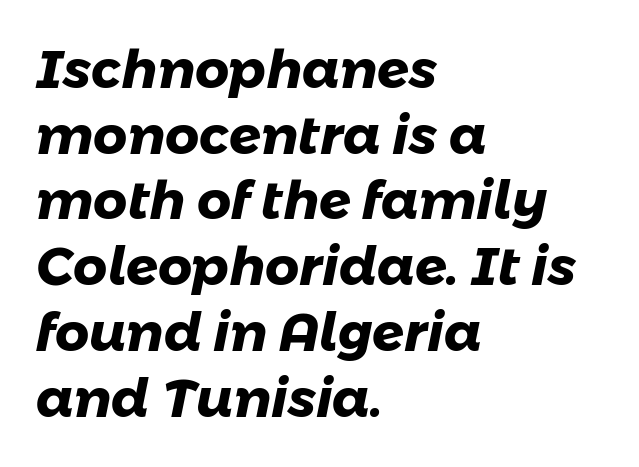
{"serif": "no", "bold": "yes", "weight": "heavy", "width": "normal", "stroke_contrast": "low", "x_height": "medium", "monospaced": "no", "underline": "no", "align": "left", "line_spacing_ratio": 1.24, "letter_spacing": "normal", "letter_spacing_em": 0.0, "glyph_px": 53}
